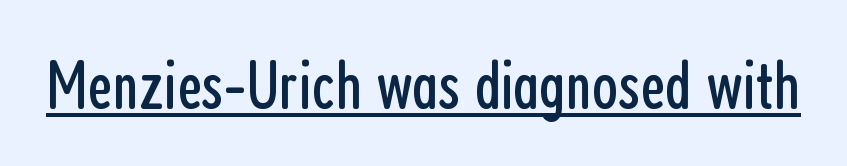
{"serif": "no", "italic": "no", "bold": "no", "weight": "regular", "width": "condensed", "stroke_contrast": "low", "x_height": "medium", "monospaced": "no", "underline": "yes", "letter_spacing": "normal", "letter_spacing_em": 0.0, "glyph_px": 68}
